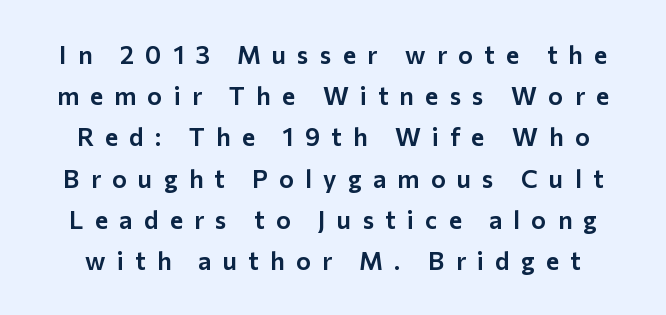
{"italic": "no", "underline": "no", "line_spacing": "normal", "line_spacing_ratio": 1.65, "letter_spacing": "wide", "letter_spacing_em": 0.45, "glyph_px": 25}
